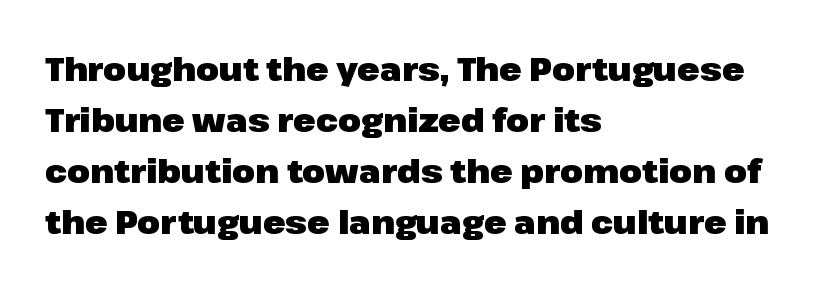
{"serif": "no", "italic": "no", "bold": "yes", "weight": "heavy", "width": "normal", "stroke_contrast": "low", "x_height": "medium", "monospaced": "no", "underline": "no", "align": "left", "line_spacing": "normal", "line_spacing_ratio": 1.55, "letter_spacing": "normal", "letter_spacing_em": 0.0, "glyph_px": 33}
